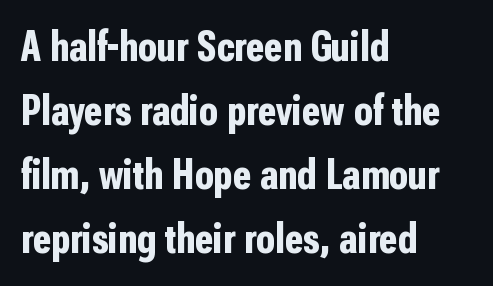
{"serif": "no", "italic": "no", "bold": "yes", "weight": "bold", "width": "condensed", "stroke_contrast": "low", "x_height": "medium", "monospaced": "no", "underline": "no", "align": "left", "line_spacing": "normal", "line_spacing_ratio": 1.49, "letter_spacing": "normal", "letter_spacing_em": 0.0, "glyph_px": 43}
